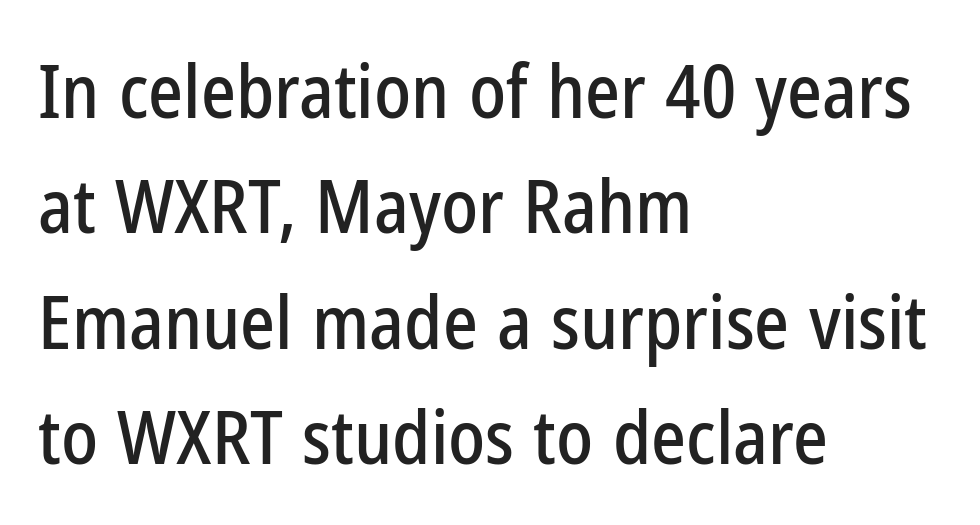
The image shows 74 px condensed sans-serif type, upright; set left-aligned, normal line spacing (1.56x), normal letter spacing, not underlined; low stroke contrast and a medium x-height.
